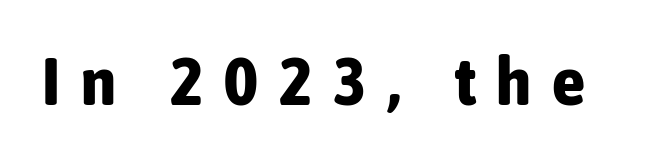
Q: Is the text bold? A: Yes.
Q: Is the text italic (slanted)? A: No, it is upright.
Q: Is the typeface a serif or a sans-serif typeface? A: Sans-serif.
Q: Is the text underlined? A: No.
Q: Is the spacing between letters normal or unusually wide? A: Unusually wide.
Q: Width (condensed, normal, or wide)? A: Condensed.
Q: Stroke contrast? A: Low.
Q: x-height? A: Medium.
Q: Monospaced? A: No.
